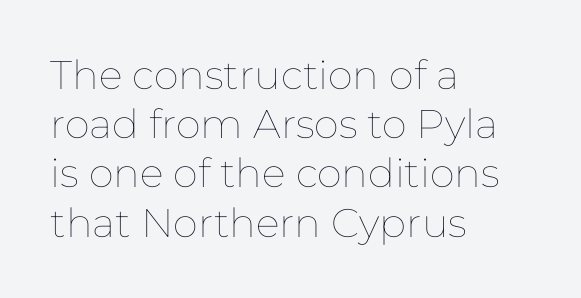
{"italic": "no", "bold": "no", "weight": "thin", "width": "normal", "stroke_contrast": "low", "x_height": "medium", "monospaced": "no", "underline": "no", "align": "left", "line_spacing_ratio": 1.23, "letter_spacing": "normal", "letter_spacing_em": 0.0, "glyph_px": 40}
